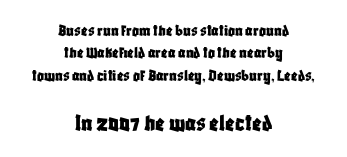
{"italic": "no", "underline": "no", "align": "center", "line_spacing": "normal", "line_spacing_ratio": 1.31, "letter_spacing": "normal", "letter_spacing_em": 0.0, "larger_block": "second", "size_ratio": 1.47, "glyph_px": 25}
